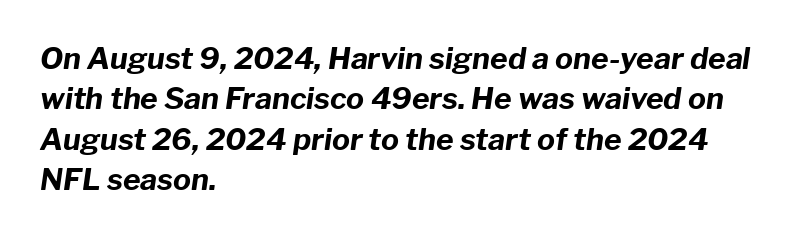
The image shows 30 px bold type, italic (leaning right); set left-aligned, normal line spacing (1.35x), normal letter spacing, not underlined; low stroke contrast and a medium x-height.
